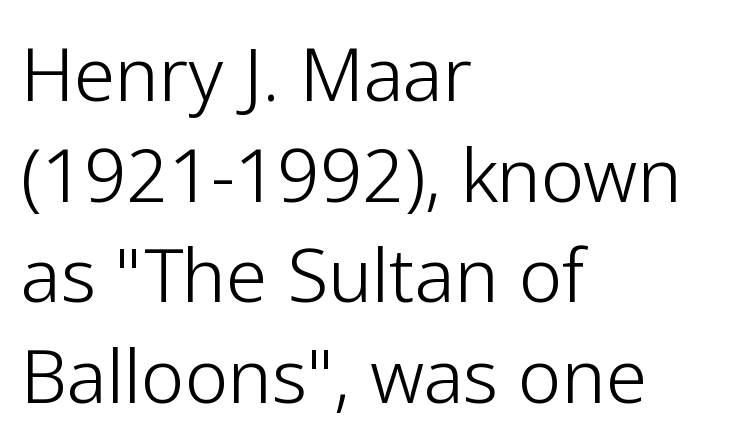
A normal amount of white space separates one row of letters from the next. No feet cap the strokes, marking this as sans-serif type. The passage shown is typed in a proportional face where columns would drift. Vertical strokes here are truly vertical.
